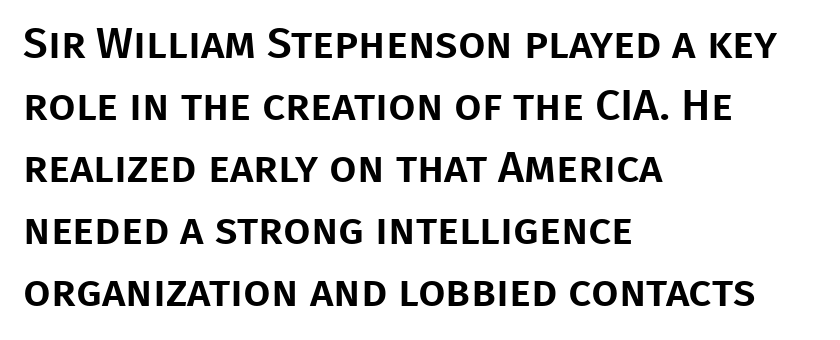
{"serif": "no", "italic": "no", "width": "normal", "stroke_contrast": "low", "x_height": "large", "monospaced": "no", "underline": "no", "align": "left", "line_spacing": "normal", "line_spacing_ratio": 1.41, "letter_spacing": "normal", "letter_spacing_em": 0.0, "glyph_px": 44}
